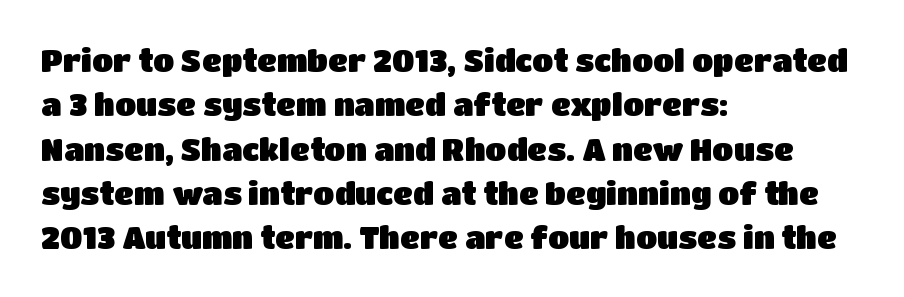
Q: Is the text italic (slanted)? A: No, it is upright.
Q: Is the typeface a serif or a sans-serif typeface? A: Sans-serif.
Q: Is the text underlined? A: No.
Q: How is the paragraph aligned? A: Left-aligned.
Q: Is the spacing between letters normal or unusually wide? A: Normal.
Q: Is the spacing between lines tight, normal or loose? A: Normal.
Q: Width (condensed, normal, or wide)? A: Normal.
Q: Stroke contrast? A: Low.
Q: x-height? A: Large.
Q: Monospaced? A: No.
